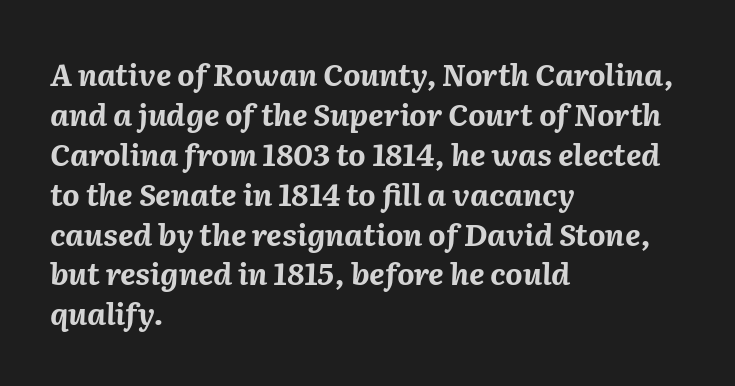
These lines carry a lot of weight — the face is fully bold. Rows of type keep a routine distance in the vertical direction. The face used here is proportionally spaced, like ordinary book or web type. Words appear dense and cohesive because spacing is normal. Casual observation: everything's shoved over to the left.
